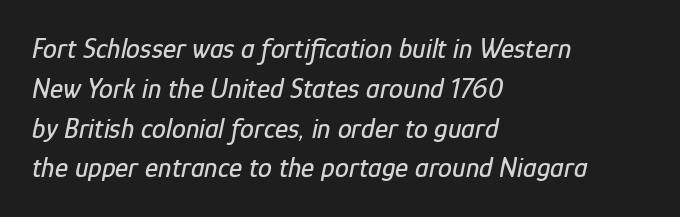
The image shows 28 px condensed type, italic (leaning right); set left-aligned, normal line spacing (1.42x), normal letter spacing, not underlined; low stroke contrast and a medium x-height.
